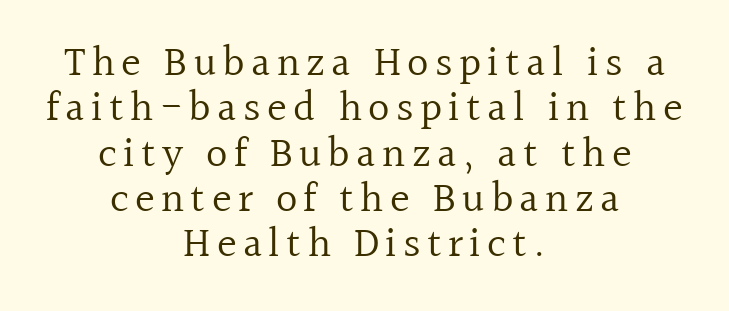
If you drew a line through each stem, it would be perfectly vertical. Each letter keeps its own natural width here, so spacing adapts to shape. Unmarked baselines from the first word to the last. What kind of face is this? One with serifs. Ink coverage per letter is moderate at most.
